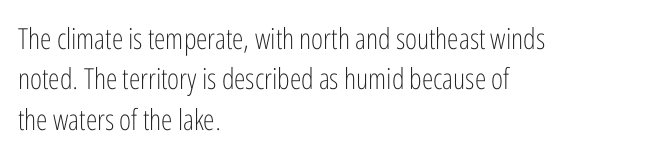
Q: Is the text bold? A: No.
Q: Is the text italic (slanted)? A: No, it is upright.
Q: Is the typeface a serif or a sans-serif typeface? A: Sans-serif.
Q: Is the text underlined? A: No.
Q: How is the paragraph aligned? A: Left-aligned.
Q: Is the spacing between letters normal or unusually wide? A: Normal.
Q: Is the spacing between lines tight, normal or loose? A: Normal.
Q: Width (condensed, normal, or wide)? A: Condensed.
Q: Stroke contrast? A: Low.
Q: x-height? A: Medium.
Q: Monospaced? A: No.
